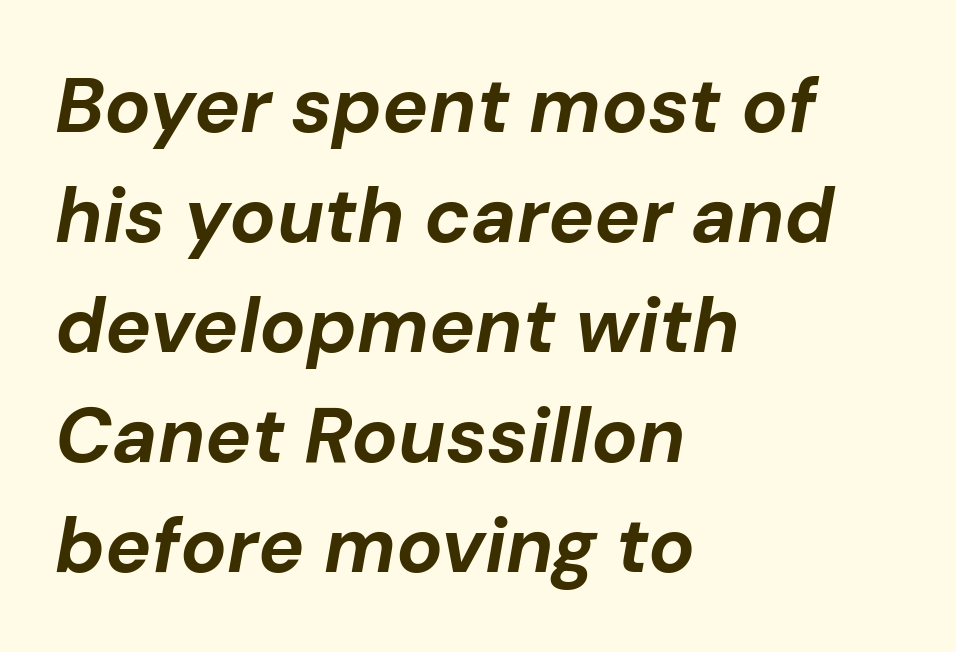
The image shows 77 px bold type, italic (leaning right); set left-aligned, normal line spacing (1.43x), normal letter spacing, not underlined; low stroke contrast and a medium x-height.
